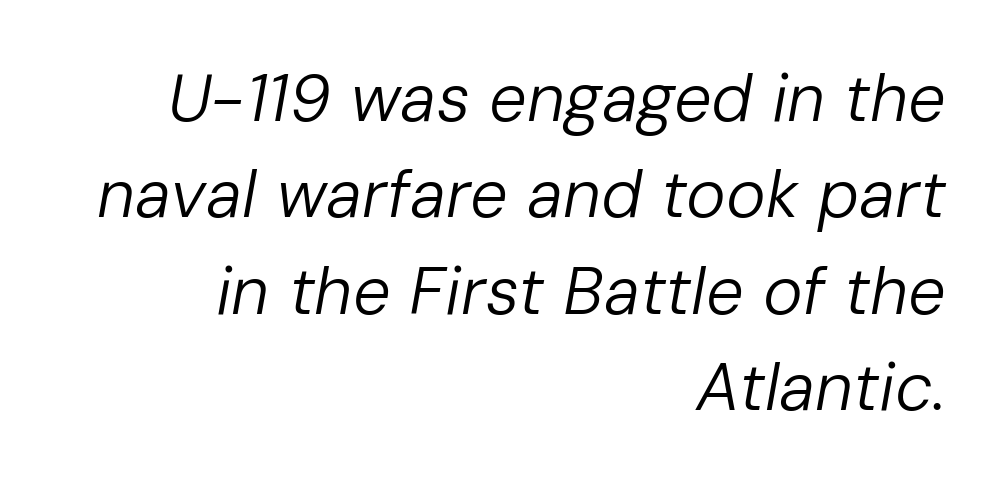
Q: Is the text bold? A: No.
Q: Is the text italic (slanted)? A: Yes, it leans right by about 10 degrees.
Q: Is the text underlined? A: No.
Q: How is the paragraph aligned? A: Right-aligned.
Q: Is the spacing between letters normal or unusually wide? A: Normal.
Q: Is the spacing between lines tight, normal or loose? A: Normal.
Q: Width (condensed, normal, or wide)? A: Normal.
Q: Stroke contrast? A: Low.
Q: x-height? A: Medium.
Q: Monospaced? A: No.
